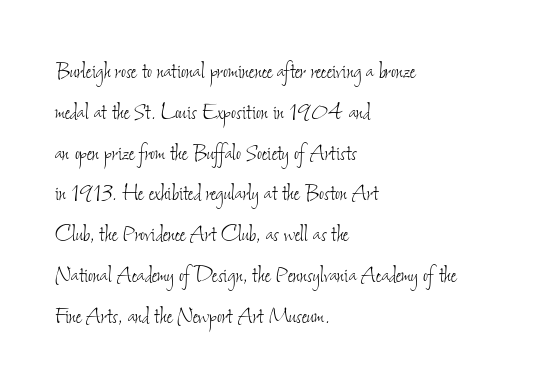
Nothing unusual about the tracking: characters are spaced as the font intends. The compositor pushed each line to the left boundary. Vertical stems look standard width or narrower in stroke. Rule under the text: the space is simply empty. Baseline-to-baseline distance is the conventional proportion of letter height.
